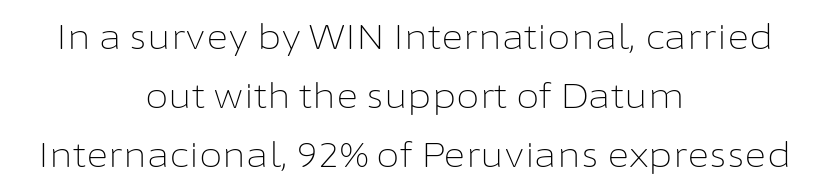
{"serif": "no", "italic": "no", "bold": "no", "weight": "light", "width": "normal", "stroke_contrast": "low", "x_height": "medium", "monospaced": "no", "underline": "no", "align": "center", "line_spacing_ratio": 1.74, "letter_spacing": "normal", "letter_spacing_em": 0.0, "glyph_px": 34}
